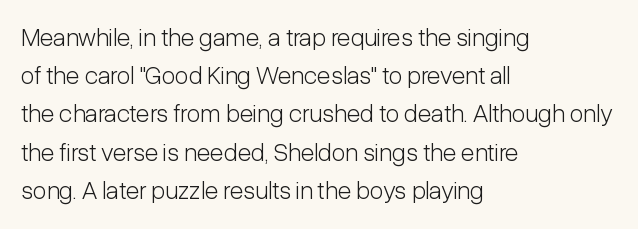
Q: Is the text bold? A: No.
Q: Is the text italic (slanted)? A: No, it is upright.
Q: Is the text underlined? A: No.
Q: How is the paragraph aligned? A: Left-aligned.
Q: Is the spacing between letters normal or unusually wide? A: Normal.
Q: Is the spacing between lines tight, normal or loose? A: Normal.
